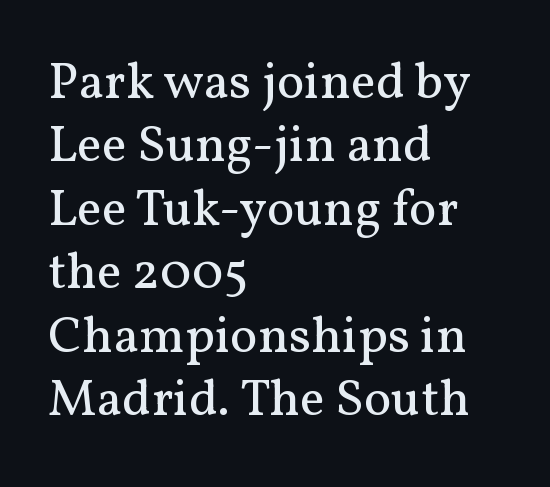
The image shows 52 px regular-weight serif type, upright; set left-aligned, line spacing 1.22x, normal letter spacing, not underlined; medium stroke contrast and a medium x-height.
